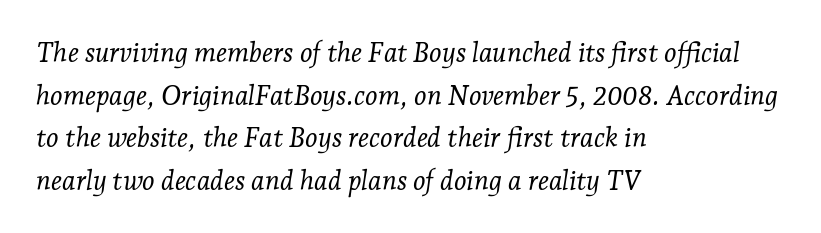
The image shows 27 px text type, italic (leaning right); set left-aligned, normal line spacing (1.58x), normal letter spacing, not underlined.
